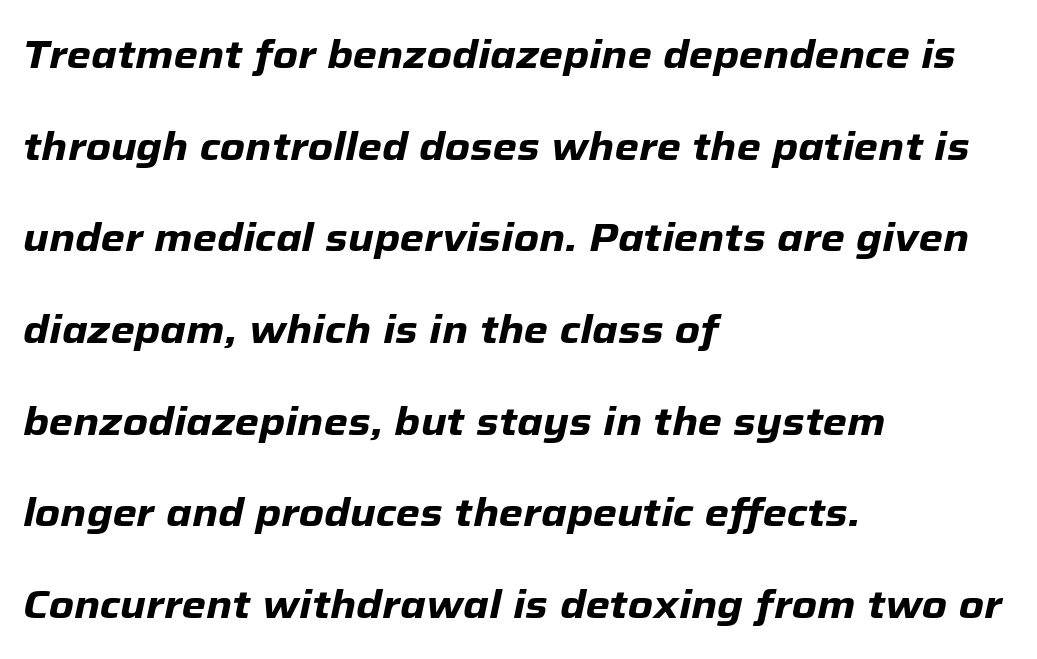
Q: Is the text bold? A: Yes.
Q: Is the text italic (slanted)? A: Yes, it leans right by about 12 degrees.
Q: Is the text underlined? A: No.
Q: How is the paragraph aligned? A: Left-aligned.
Q: Is the spacing between letters normal or unusually wide? A: Normal.
Q: Is the spacing between lines tight, normal or loose? A: Loose.
Q: Width (condensed, normal, or wide)? A: Normal.
Q: Stroke contrast? A: Low.
Q: x-height? A: Medium.
Q: Monospaced? A: No.
